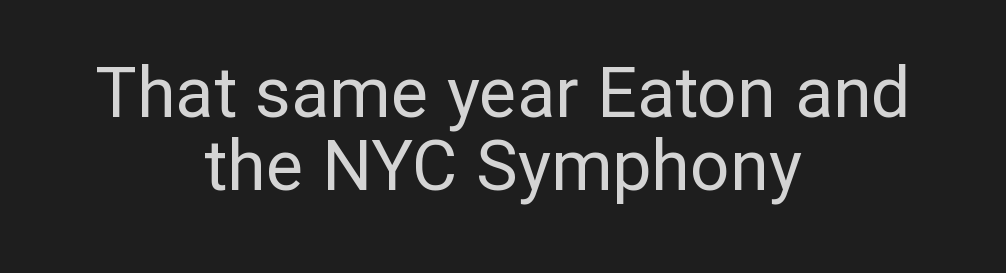
Baseline-to-baseline distance is barely more than the letter height. Posture: upright roman. This sample uses a sans-serif face. Leftover space on each line is divided equally before and after the words. Note the varied advance widths — an 'i' is clearly narrower than an 'm'. The weight tops out at a normal text grade.
